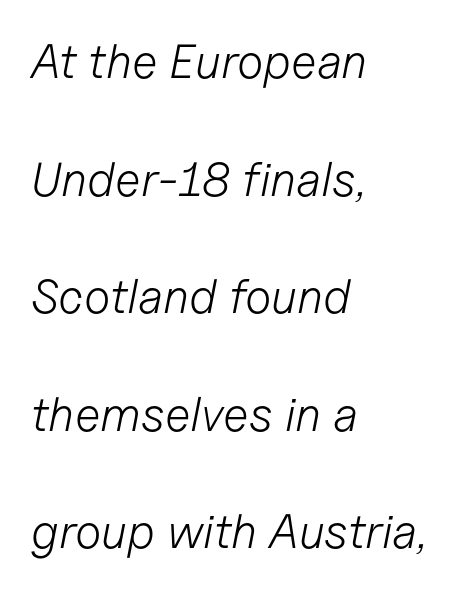
There's an unmistakable incline to the writing here. The vertical gap from one line to the next is large. The string is rendered with underlining switched off. How are the letters spaced? Ordinarily, with no added tracking. Proportional: the letters do not fall into vertical columns.
